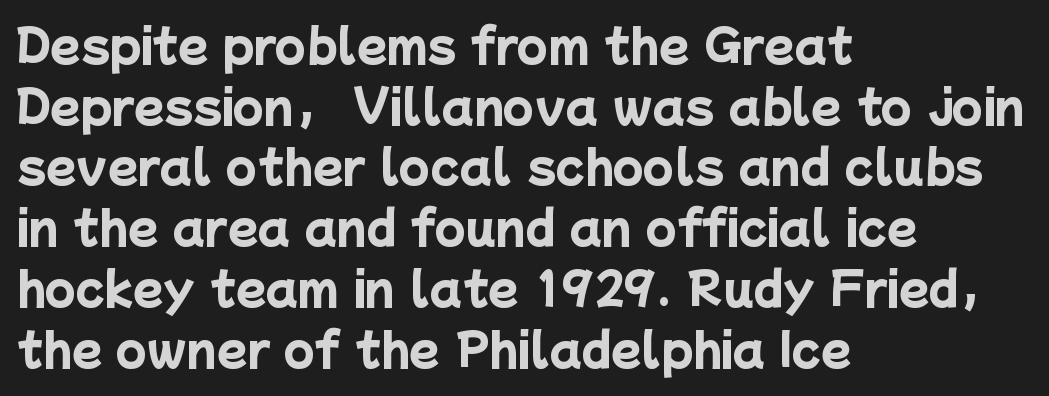
Q: Is the text bold? A: Yes.
Q: Is the typeface a serif or a sans-serif typeface? A: Sans-serif.
Q: Is the text underlined? A: No.
Q: How is the paragraph aligned? A: Left-aligned.
Q: Is the spacing between letters normal or unusually wide? A: Normal.
Q: Is the spacing between lines tight, normal or loose? A: Normal.
Q: Width (condensed, normal, or wide)? A: Normal.
Q: Stroke contrast? A: Low.
Q: x-height? A: Medium.
Q: Monospaced? A: No.
